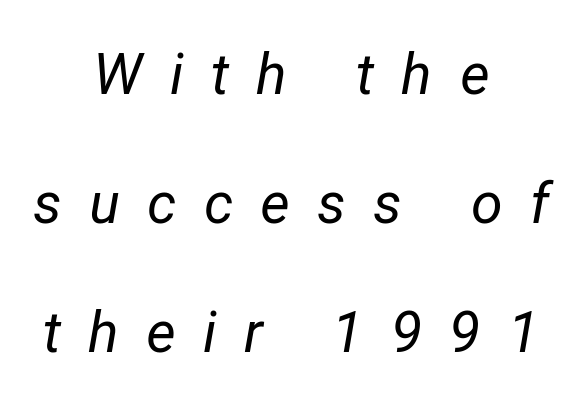
Between one letter and the next there's a generous, obvious gap. Honestly, there is no underline to notice here at all. You could fit nearly another row in the gap between these rows. The whole block is typeset with a tilt. Is this a fixed-width face? No — the glyphs have proportional, varying widths.
